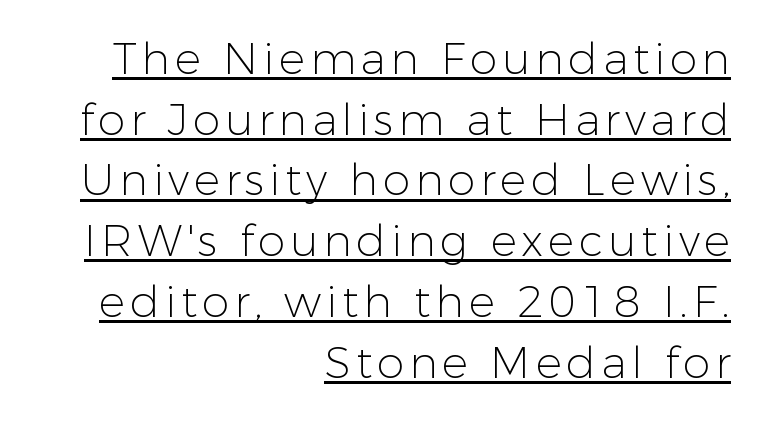
{"serif": "no", "italic": "no", "bold": "no", "weight": "light", "width": "normal", "stroke_contrast": "low", "x_height": "medium", "monospaced": "no", "underline": "yes", "align": "right", "line_spacing": "normal", "line_spacing_ratio": 1.38, "glyph_px": 44}
